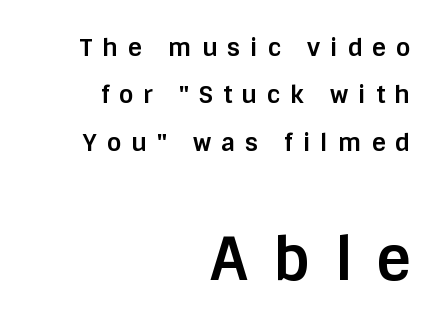
The rendering enlarges the type as you move from the upper chunk to the lower. The letters stand straight up with perfectly vertical stems. Vertically, the passage feels expansive, rows floating well apart. Letters rest on an invisible, unmarked baseline. These lines stack with their right ends in a neat column. The sample has been set heavy, in full bold.
